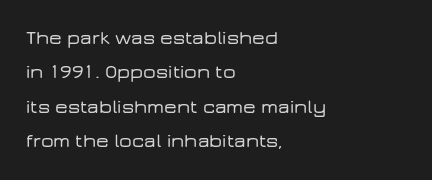
Q: Is the text italic (slanted)? A: No, it is upright.
Q: Is the text underlined? A: No.
Q: How is the paragraph aligned? A: Left-aligned.
Q: Is the spacing between letters normal or unusually wide? A: Normal.
